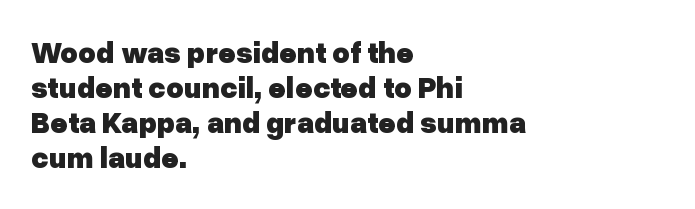
{"serif": "no", "italic": "no", "bold": "yes", "weight": "heavy", "width": "normal", "stroke_contrast": "low", "x_height": "medium", "monospaced": "no", "underline": "no", "align": "left", "line_spacing_ratio": 1.17, "letter_spacing": "normal", "letter_spacing_em": 0.0, "glyph_px": 30}
